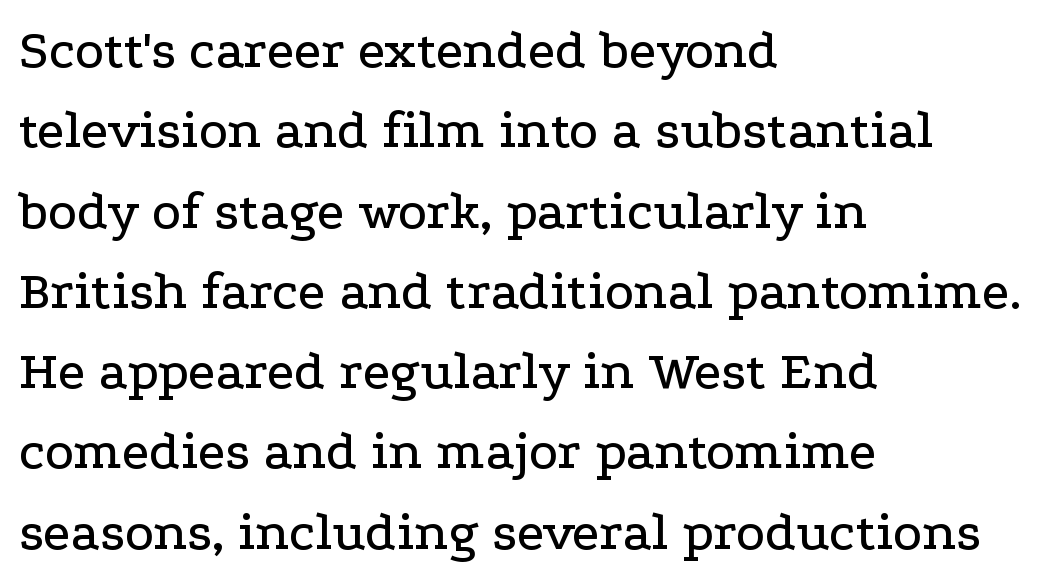
{"serif": "yes", "italic": "no", "width": "wide", "stroke_contrast": "low", "x_height": "medium", "monospaced": "no", "underline": "no", "align": "left", "line_spacing": "normal", "line_spacing_ratio": 1.46, "letter_spacing": "normal", "letter_spacing_em": 0.0, "glyph_px": 55}
